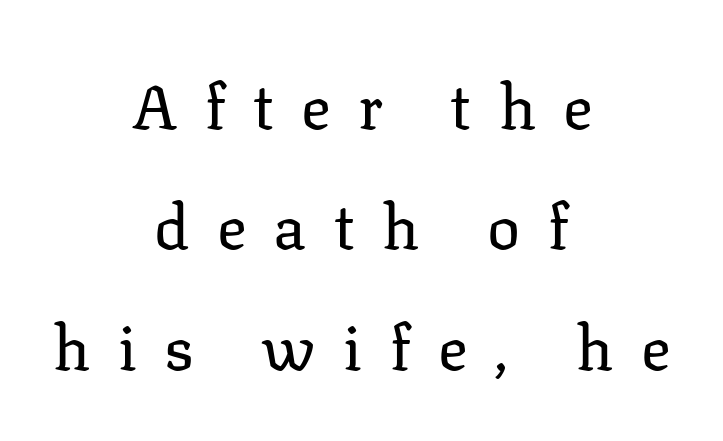
{"serif": "yes", "italic": "no", "bold": "no", "weight": "regular", "width": "normal", "stroke_contrast": "low", "x_height": "medium", "monospaced": "no", "underline": "no", "align": "center", "line_spacing": "loose", "line_spacing_ratio": 1.94, "letter_spacing": "wide", "letter_spacing_em": 0.44, "glyph_px": 62}
